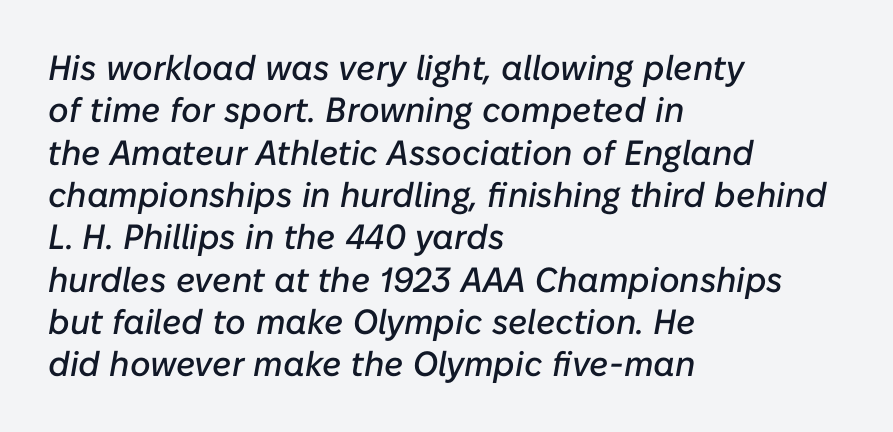
Q: Is the text italic (slanted)? A: Yes, it leans right by about 10 degrees.
Q: Is the text underlined? A: No.
Q: How is the paragraph aligned? A: Left-aligned.
Q: Is the spacing between letters normal or unusually wide? A: Normal.
Q: Width (condensed, normal, or wide)? A: Normal.
Q: Stroke contrast? A: Low.
Q: x-height? A: Medium.
Q: Monospaced? A: No.
